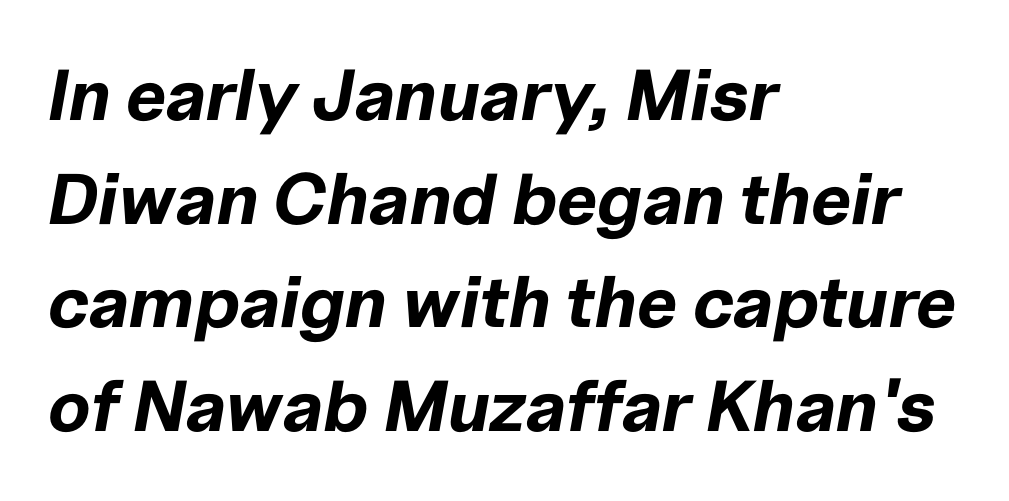
Q: Is the text bold? A: Yes.
Q: Is the text italic (slanted)? A: Yes, it leans right by about 10 degrees.
Q: Is the text underlined? A: No.
Q: How is the paragraph aligned? A: Left-aligned.
Q: Is the spacing between letters normal or unusually wide? A: Normal.
Q: Is the spacing between lines tight, normal or loose? A: Normal.
Q: Width (condensed, normal, or wide)? A: Normal.
Q: Stroke contrast? A: Low.
Q: x-height? A: Medium.
Q: Monospaced? A: No.
